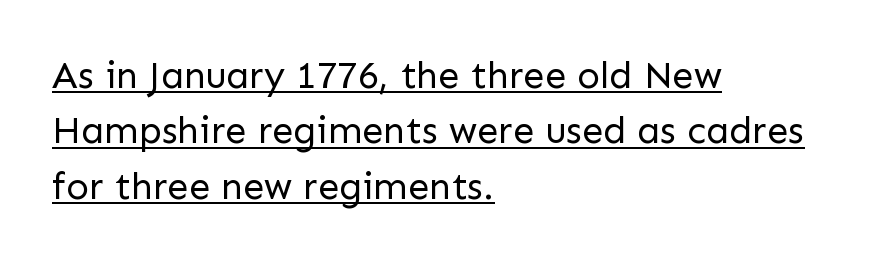
I'd call this a sans setting — the letters go barefoot. A light-to-regular cut is what we see here. A typesetter would call this proportional, since set widths differ per character. Line beginnings align vertically; line endings do not.
